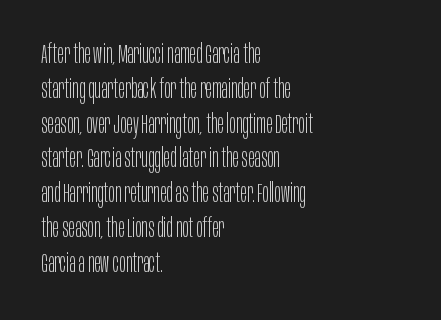
The image shows 27 px text type, upright; set left-aligned, normal line spacing (1.29x), normal letter spacing, not underlined.
